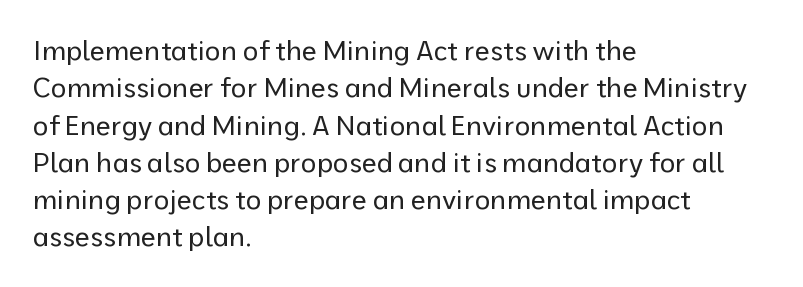
Q: Is the text bold? A: No.
Q: Is the text italic (slanted)? A: No, it is upright.
Q: Is the text underlined? A: No.
Q: How is the paragraph aligned? A: Left-aligned.
Q: Is the spacing between letters normal or unusually wide? A: Normal.
Q: Is the spacing between lines tight, normal or loose? A: Normal.
